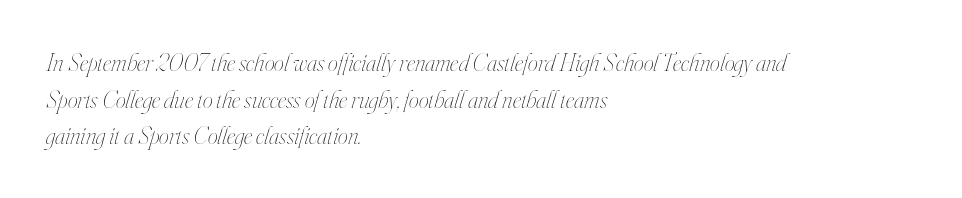
Q: Is the text bold? A: No.
Q: Is the text italic (slanted)? A: Yes, it leans right by about 16 degrees.
Q: Is the text underlined? A: No.
Q: How is the paragraph aligned? A: Left-aligned.
Q: Is the spacing between letters normal or unusually wide? A: Normal.
Q: Is the spacing between lines tight, normal or loose? A: Normal.
